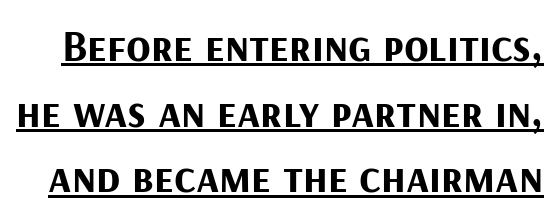
{"serif": "no", "italic": "no", "bold": "yes", "weight": "bold", "width": "normal", "stroke_contrast": "medium", "x_height": "medium", "monospaced": "no", "underline": "yes", "line_spacing": "normal", "line_spacing_ratio": 1.46, "letter_spacing": "normal", "letter_spacing_em": 0.0, "glyph_px": 45}
